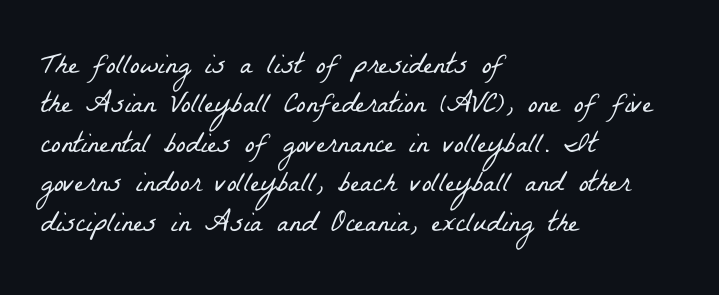
Q: Is the text bold? A: No.
Q: Is the typeface a serif or a sans-serif typeface? A: Serif.
Q: Is the text underlined? A: No.
Q: How is the paragraph aligned? A: Left-aligned.
Q: Is the spacing between letters normal or unusually wide? A: Normal.
Q: Is the spacing between lines tight, normal or loose? A: Normal.
Q: Width (condensed, normal, or wide)? A: Condensed.
Q: Stroke contrast? A: Low.
Q: x-height? A: Medium.
Q: Monospaced? A: No.
